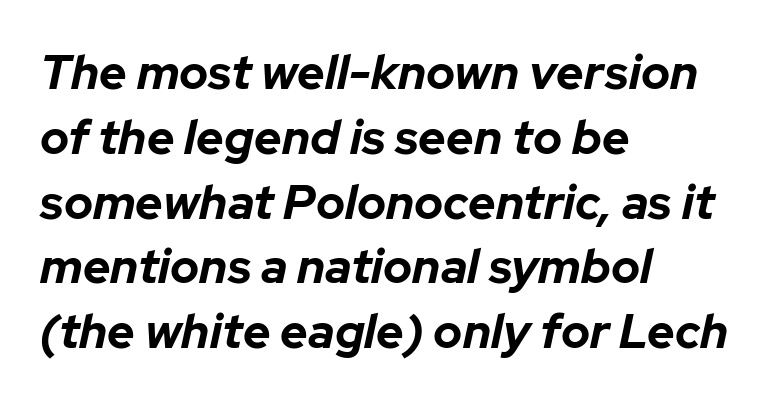
The image shows 48 px bold type, italic (leaning right); set left-aligned, normal line spacing (1.35x), normal letter spacing, not underlined; low stroke contrast and a medium x-height.
